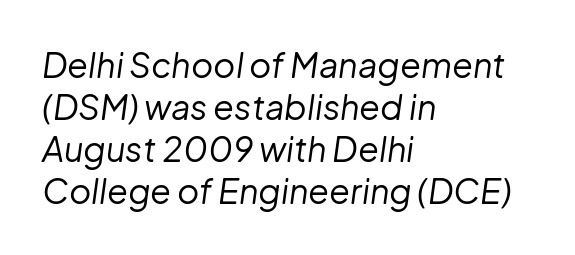
Q: Is the text bold? A: No.
Q: Is the text italic (slanted)? A: Yes, it leans right by about 8 degrees.
Q: Is the text underlined? A: No.
Q: How is the paragraph aligned? A: Left-aligned.
Q: Is the spacing between letters normal or unusually wide? A: Normal.
Q: Width (condensed, normal, or wide)? A: Normal.
Q: Stroke contrast? A: Low.
Q: x-height? A: Medium.
Q: Monospaced? A: No.
